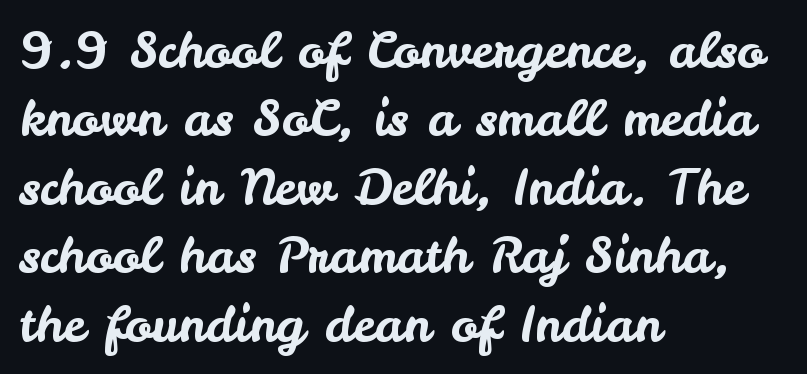
Q: Is the text italic (slanted)? A: Yes.
Q: Is the typeface a serif or a sans-serif typeface? A: Sans-serif.
Q: Is the text underlined? A: No.
Q: How is the paragraph aligned? A: Left-aligned.
Q: Is the spacing between letters normal or unusually wide? A: Normal.
Q: Is the spacing between lines tight, normal or loose? A: Normal.
Q: Width (condensed, normal, or wide)? A: Normal.
Q: Stroke contrast? A: Low.
Q: x-height? A: Small.
Q: Monospaced? A: No.
